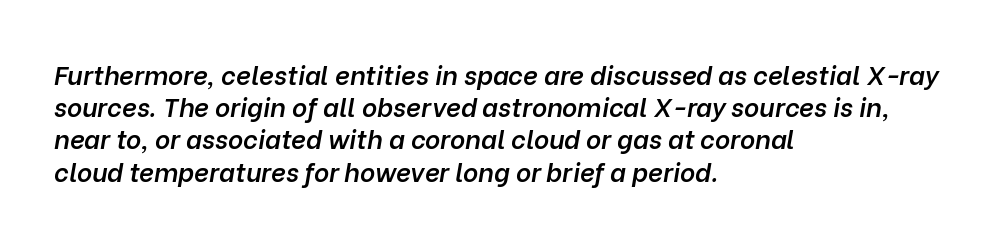
Q: Is the text bold? A: Semi-bold.
Q: Is the text italic (slanted)? A: Yes, it leans right by about 10 degrees.
Q: Is the text underlined? A: No.
Q: How is the paragraph aligned? A: Left-aligned.
Q: Is the spacing between letters normal or unusually wide? A: Normal.
